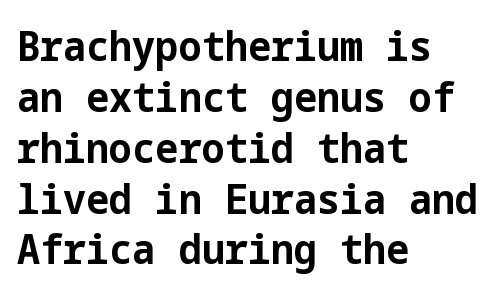
Q: Is the text bold? A: Yes.
Q: Is the text italic (slanted)? A: No, it is upright.
Q: Is the typeface a serif or a sans-serif typeface? A: Sans-serif.
Q: Is the text underlined? A: No.
Q: How is the paragraph aligned? A: Left-aligned.
Q: Is the spacing between letters normal or unusually wide? A: Normal.
Q: Width (condensed, normal, or wide)? A: Normal.
Q: Stroke contrast? A: Low.
Q: x-height? A: Medium.
